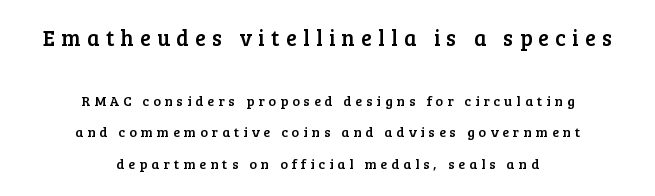
Tracking here is generous; glyphs stand well apart from one another. The rendering uses a large line-height, opening up the rows. A bare baseline throughout the passage. Every stem runs plumb, perpendicular to the baseline.
